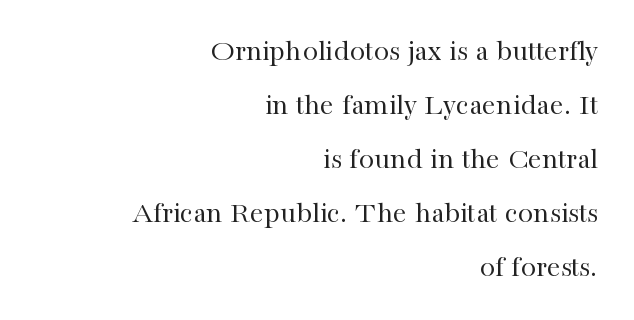
{"serif": "yes", "italic": "no", "bold": "no", "weight": "regular", "width": "normal", "stroke_contrast": "high", "x_height": "medium", "monospaced": "no", "underline": "no", "align": "right", "line_spacing_ratio": 1.74, "letter_spacing": "normal", "letter_spacing_em": 0.0, "glyph_px": 31}
